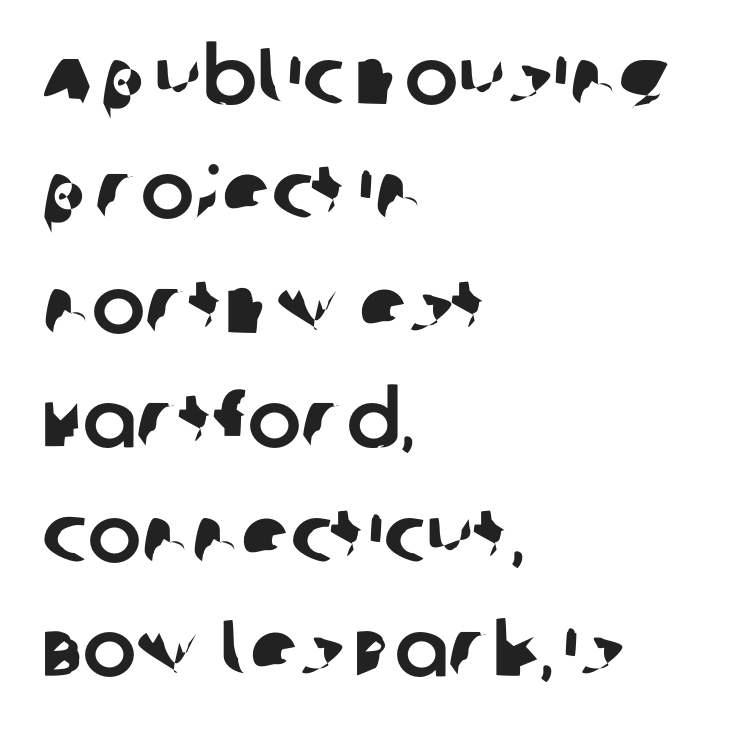
{"serif": "no", "width": "normal", "stroke_contrast": "low", "x_height": "large", "monospaced": "no", "underline": "no", "align": "left", "line_spacing": "normal", "line_spacing_ratio": 1.43, "letter_spacing": "normal", "letter_spacing_em": 0.0, "glyph_px": 80}
